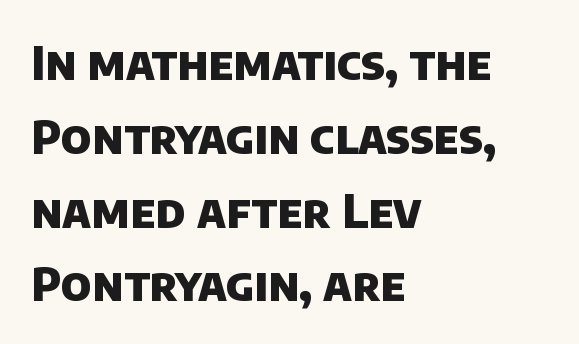
The image shows 47 px heavy sans-serif type; set left-aligned, normal line spacing (1.57x), normal letter spacing, not underlined; low stroke contrast and a large x-height.
